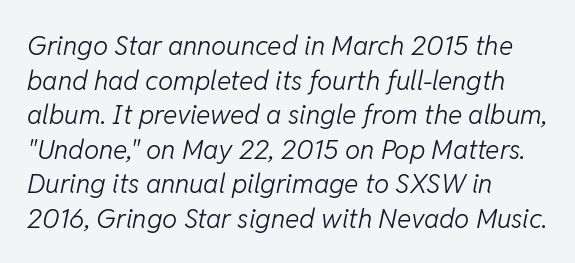
The weight would be labelled regular, book, light, or lighter still. The passage shown leans; its letterforms are oblique. Short and long lines alike share a common starting point at left. What's the leading like? Ordinary, nothing unusual.
